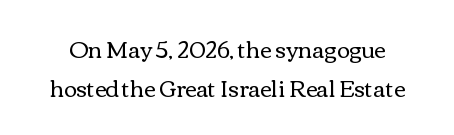
Q: Is the text bold? A: No.
Q: Is the text italic (slanted)? A: No, it is upright.
Q: Is the text underlined? A: No.
Q: Is the spacing between letters normal or unusually wide? A: Normal.
